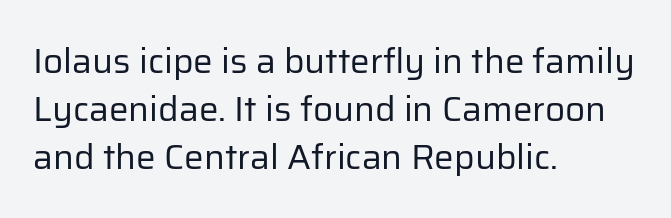
{"serif": "no", "italic": "no", "bold": "no", "weight": "regular", "width": "normal", "stroke_contrast": "low", "x_height": "medium", "monospaced": "no", "underline": "no", "align": "left", "line_spacing": "normal", "line_spacing_ratio": 1.37, "letter_spacing": "normal", "letter_spacing_em": 0.0, "glyph_px": 35}
